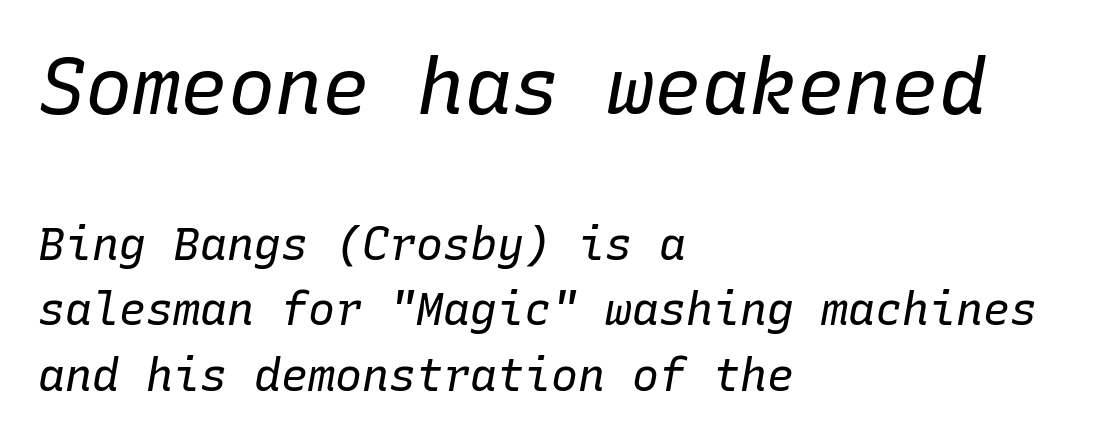
Check the space under the baseline: it is left empty. Line beginnings align vertically; line endings do not. Stem width sits at or under what a default text font uses. Letter spacing: default. There's an unmistakable incline to the writing here. Two sizes are in play, and the larger belongs to the first block.
